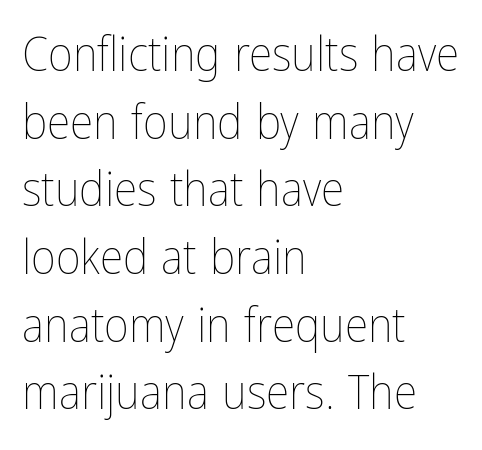
The image shows 48 px thin, condensed type, upright; set left-aligned, normal line spacing (1.41x), normal letter spacing, not underlined; low stroke contrast and a medium x-height.
